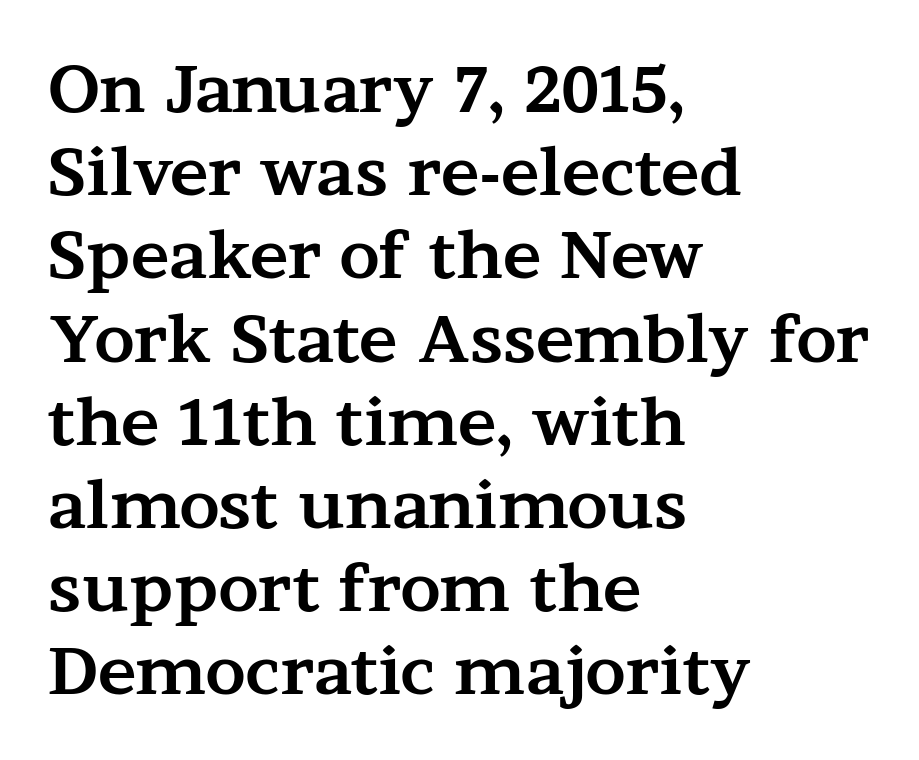
A typesetter would call this zero additional tracking. Note: serifs present on the glyphs. How would I describe the line gaps? Plain and ordinary. The paragraph has a hard left edge and a soft right edge. In terms of posture, this sample is upright. Unmarked baselines from the first word to the last.
